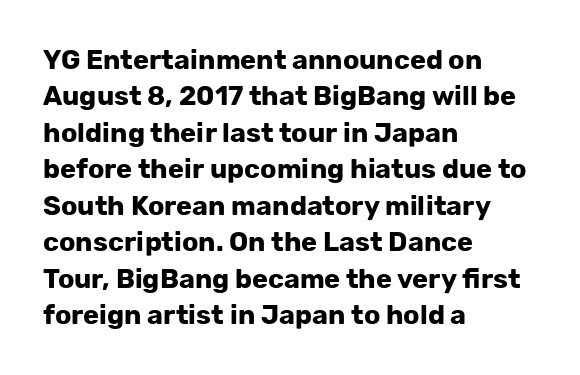
The lettering stays uniformly vertical, giving the passage a roman look. Letters rest on an invisible, unmarked baseline. This block has exactly the height ordinary leading produces. Spacing between characters is what you'd get straight out of the box. Notice how thick the strokes are: this is what a full bold looks like.
